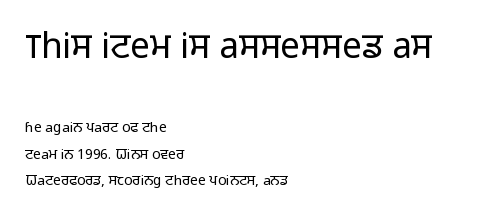
{"serif": "no", "italic": "no", "bold": "no", "weight": "light", "width": "normal", "stroke_contrast": "low", "x_height": "medium", "monospaced": "no", "underline": "no", "align": "left", "line_spacing_ratio": 1.89, "letter_spacing": "normal", "letter_spacing_em": 0.0, "larger_block": "first", "size_ratio": 2.5, "glyph_px": 35}
